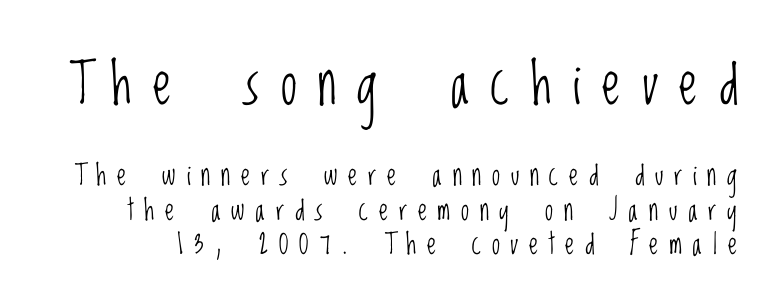
{"serif": "no", "italic": "no", "bold": "no", "weight": "light", "width": "condensed", "stroke_contrast": "low", "x_height": "large", "monospaced": "no", "underline": "no", "line_spacing_ratio": 1.19, "letter_spacing": "wide", "letter_spacing_em": 0.37, "larger_block": "first", "size_ratio": 2.0, "glyph_px": 58}
